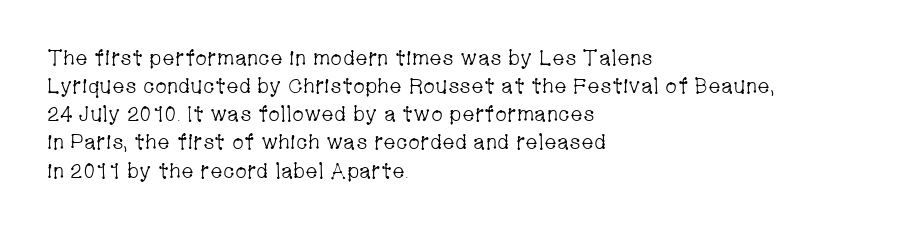
Q: Is the text bold? A: No.
Q: Is the text italic (slanted)? A: No, it is upright.
Q: Is the text underlined? A: No.
Q: How is the paragraph aligned? A: Left-aligned.
Q: Is the spacing between letters normal or unusually wide? A: Normal.
Q: Is the spacing between lines tight, normal or loose? A: Normal.
